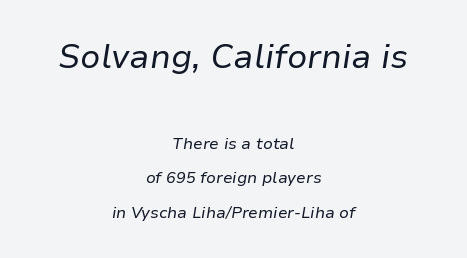
The image shows 33 px regular-weight type, italic (leaning right); set centered, loose line spacing (2.16x), normal letter spacing, not underlined; the first (top) block is 2.06x larger; low stroke contrast and a medium x-height.
